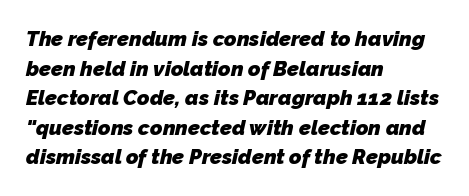
This sample uses plain, unmodified letter spacing. Plain, unruled lines of type. Notice how the passage keeps a crisp vertical edge on the left only. The line-height multiplier appears to be the usual default. You'd pick this weight for a headline — it's a proper bold.
